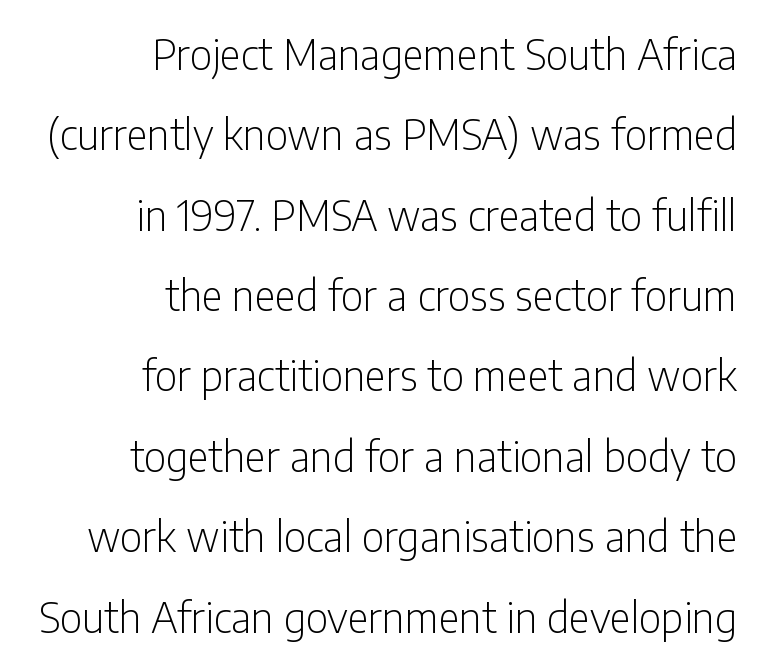
{"serif": "no", "italic": "no", "bold": "no", "weight": "light", "width": "condensed", "stroke_contrast": "low", "x_height": "medium", "monospaced": "no", "underline": "no", "align": "right", "line_spacing": "loose", "line_spacing_ratio": 1.96, "letter_spacing": "normal", "letter_spacing_em": 0.0, "glyph_px": 41}
